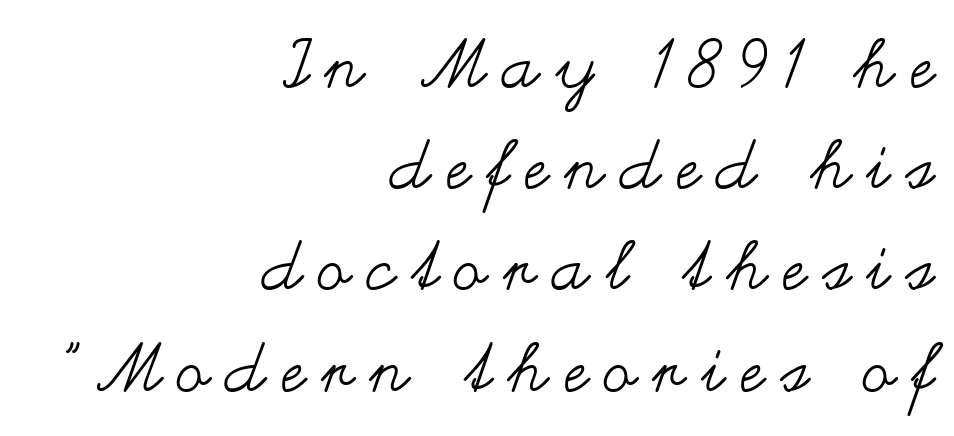
The image shows 67 px regular-weight, wide type; set right-aligned, normal line spacing (1.51x), unusually wide letter spacing (+0.25 em), not underlined; medium stroke contrast and a small x-height.
